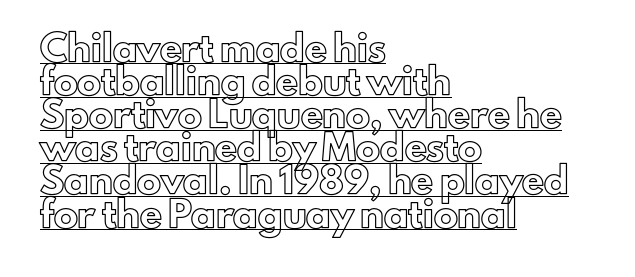
{"italic": "no", "underline": "yes", "align": "left", "line_spacing": "normal", "line_spacing_ratio": 1.38, "letter_spacing": "normal", "letter_spacing_em": 0.0, "glyph_px": 24}
